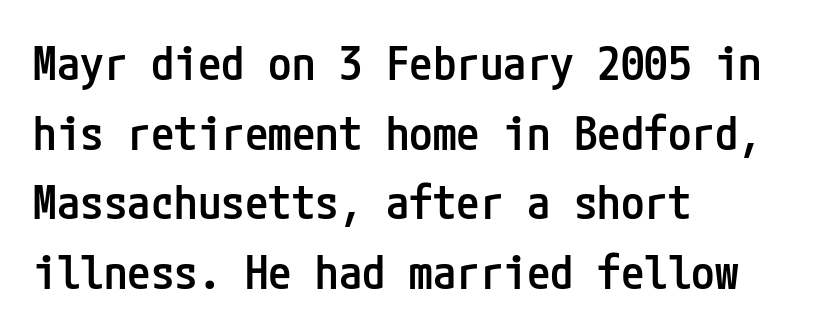
The space directly below the letters is spotless. How would I describe the line gaps? Plain and ordinary. This sample is left-justified, so line endings fall wherever the words run out. Glyph-to-glyph distance matches everyday printed text.
